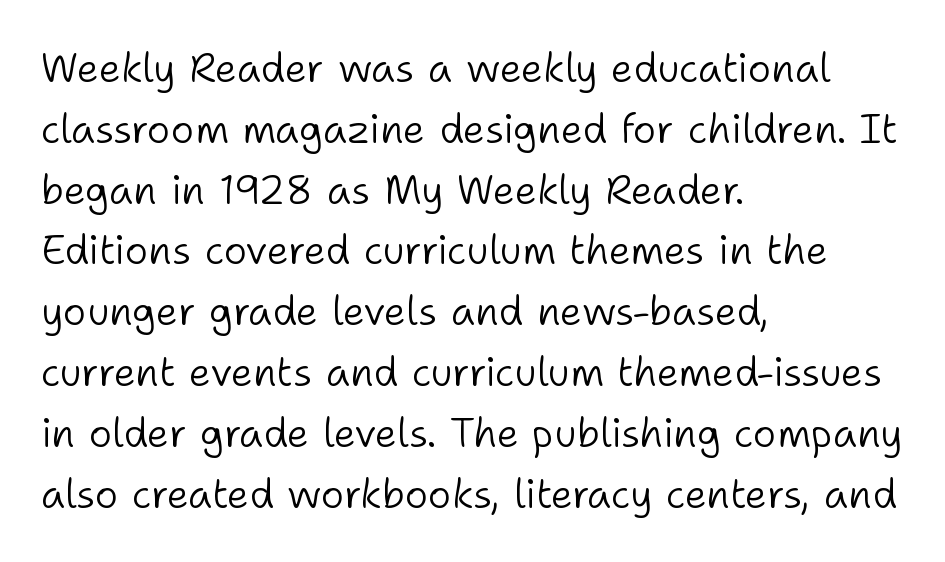
Caption: face not bold, strokes unweighted. Letter spacing: default. This rendering features lettering with no underline. The line-height multiplier appears to be the usual default. Proportional: the letters do not fall into vertical columns. Quick note: not italic, upright.
